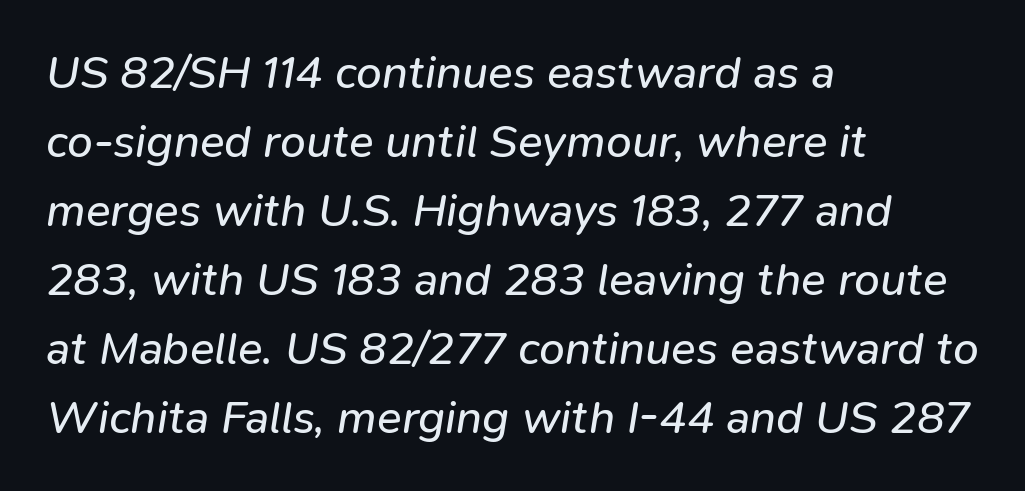
{"italic": "yes", "lean": "right", "slant_degrees": 9, "bold": "no", "weight": "regular", "width": "normal", "stroke_contrast": "low", "x_height": "medium", "monospaced": "no", "underline": "no", "align": "left", "line_spacing": "normal", "line_spacing_ratio": 1.5, "letter_spacing": "normal", "letter_spacing_em": 0.0, "glyph_px": 46}
